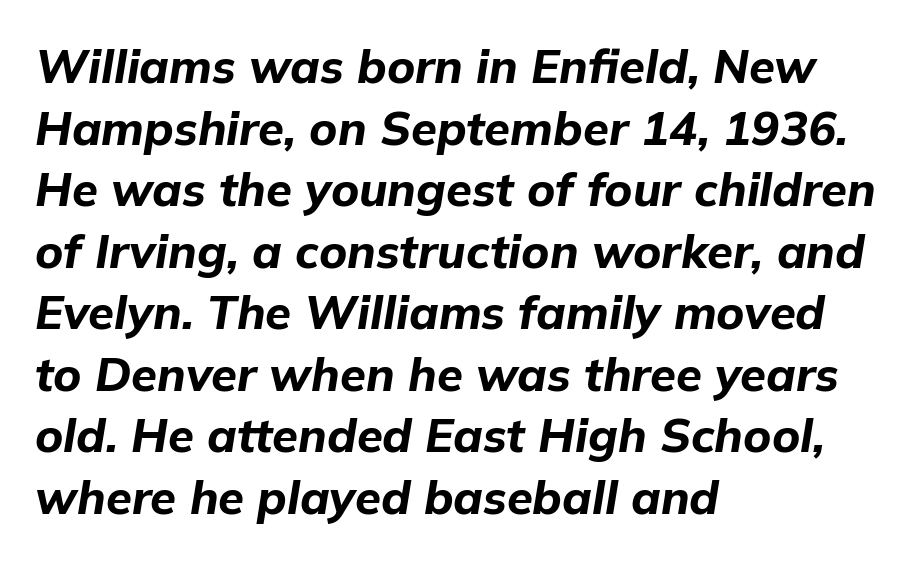
The image shows 47 px bold type, italic (leaning right); set left-aligned, normal line spacing (1.31x), normal letter spacing, not underlined; low stroke contrast and a medium x-height.
